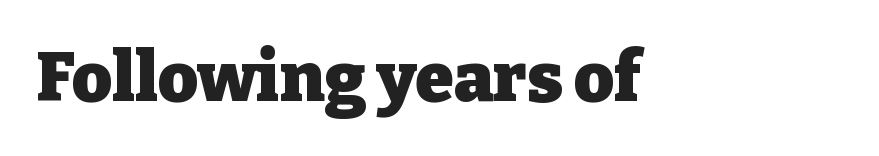
{"serif": "yes", "italic": "no", "bold": "yes", "weight": "heavy", "width": "normal", "stroke_contrast": "low", "x_height": "medium", "monospaced": "no", "underline": "no", "letter_spacing": "normal", "letter_spacing_em": 0.0, "glyph_px": 69}
